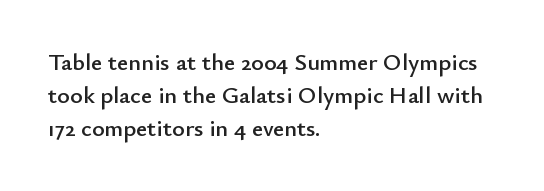
The type sits square on the baseline with zero lean. Students, observe: this is what conventionally led text looks like. Notice how the passage keeps a crisp vertical edge on the left only. Lines of text with bare space underneath.
